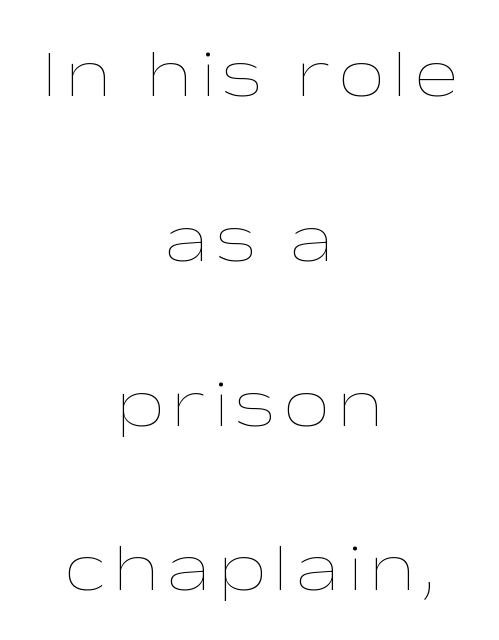
{"italic": "no", "bold": "no", "weight": "thin", "width": "wide", "stroke_contrast": "low", "x_height": "medium", "monospaced": "no", "underline": "no", "align": "center", "line_spacing": "loose", "line_spacing_ratio": 2.46, "glyph_px": 67}
